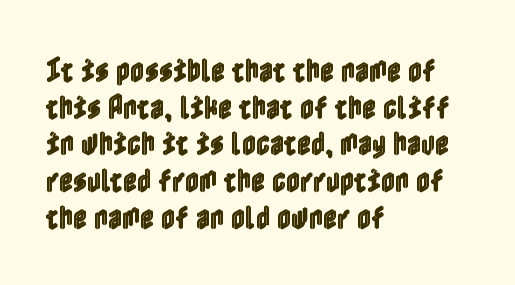
The image shows 27 px text type, upright; set left-aligned, normal line spacing (1.36x), normal letter spacing, not underlined.
